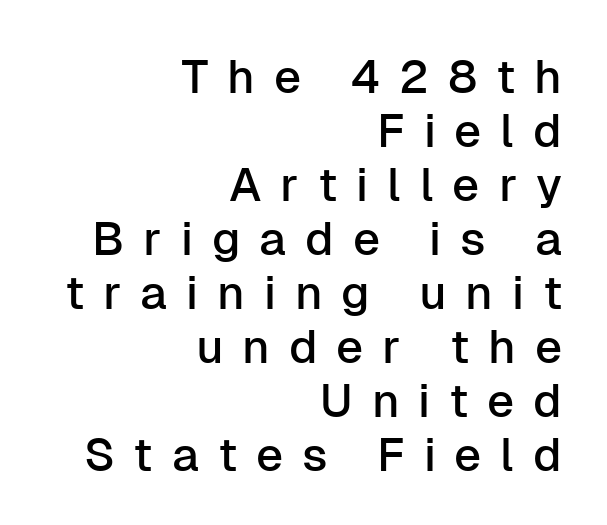
The image shows 47 px sans-serif type, upright; set right-aligned, tight line spacing (1.15x), unusually wide letter spacing (+0.4 em), not underlined; low stroke contrast and a medium x-height.
